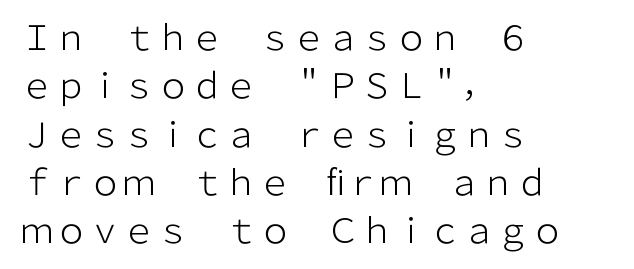
{"serif": "no", "italic": "no", "bold": "no", "weight": "light", "width": "normal", "stroke_contrast": "low", "x_height": "medium", "monospaced": "no", "underline": "no", "align": "left", "line_spacing": "normal", "line_spacing_ratio": 1.42, "letter_spacing": "normal", "letter_spacing_em": 0.0, "glyph_px": 34}
